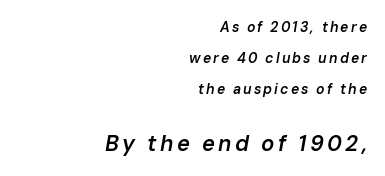
Posture: slanted. The vertical gap from one line to the next is large. Any mark beneath the type? The region is blank. Typesetter's note: demi weight, one step under bold. These lines are set flush right with a ragged left edge. Scale increases going downward across the two blocks.
